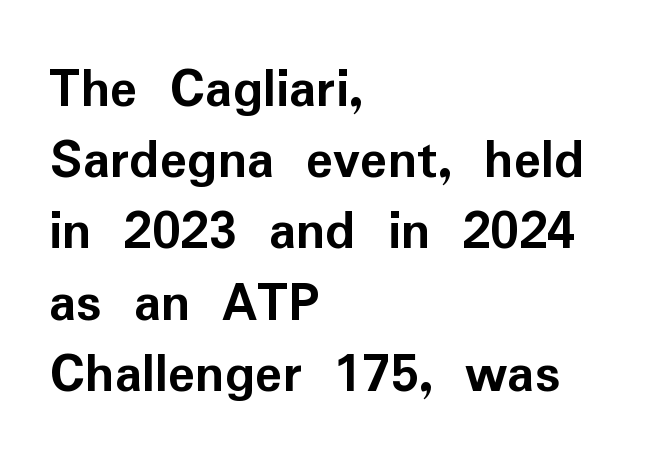
Words float on clear page, feet unadorned. A typesetter would mark this as roman, not italic. Its strokes are broad and dark, the hallmark of bold type. Each word holds together tightly as a unit, with standard inter-letter gaps.
